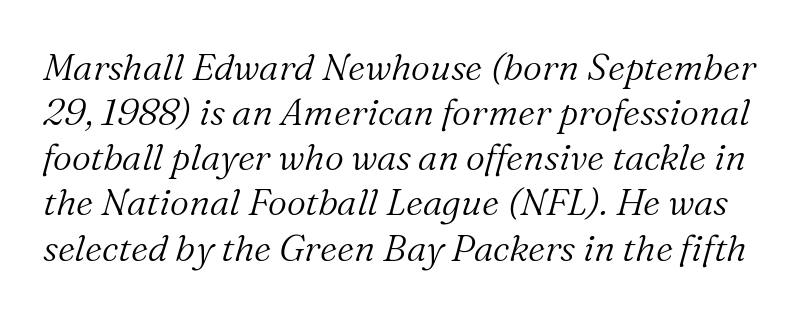
{"serif": "yes", "italic": "yes", "lean": "right", "slant_degrees": 16, "bold": "no", "weight": "light", "width": "normal", "stroke_contrast": "medium", "x_height": "medium", "monospaced": "no", "underline": "no", "line_spacing_ratio": 1.22, "letter_spacing": "normal", "letter_spacing_em": 0.0, "glyph_px": 37}
